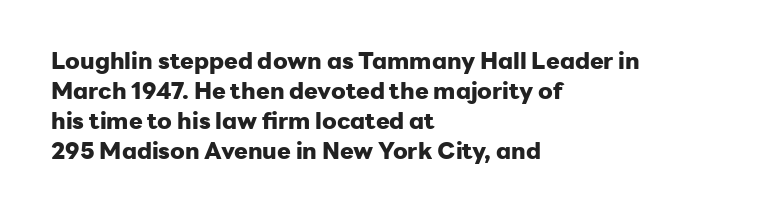
{"italic": "no", "bold": "yes", "underline": "no", "align": "left", "line_spacing": "normal", "line_spacing_ratio": 1.31, "letter_spacing": "normal", "letter_spacing_em": 0.0, "glyph_px": 23}
